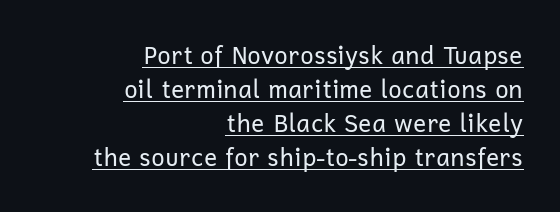
{"italic": "no", "bold": "no", "underline": "yes", "align": "right", "line_spacing": "normal", "line_spacing_ratio": 1.41, "letter_spacing": "normal", "letter_spacing_em": 0.0, "glyph_px": 24}
